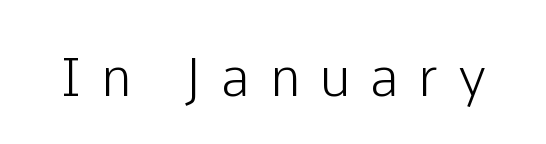
Q: Is the text italic (slanted)? A: No, it is upright.
Q: Is the typeface a serif or a sans-serif typeface? A: Sans-serif.
Q: Is the text underlined? A: No.
Q: Is the spacing between letters normal or unusually wide? A: Unusually wide.
Q: Width (condensed, normal, or wide)? A: Normal.
Q: Stroke contrast? A: Low.
Q: x-height? A: Medium.
Q: Monospaced? A: No.
